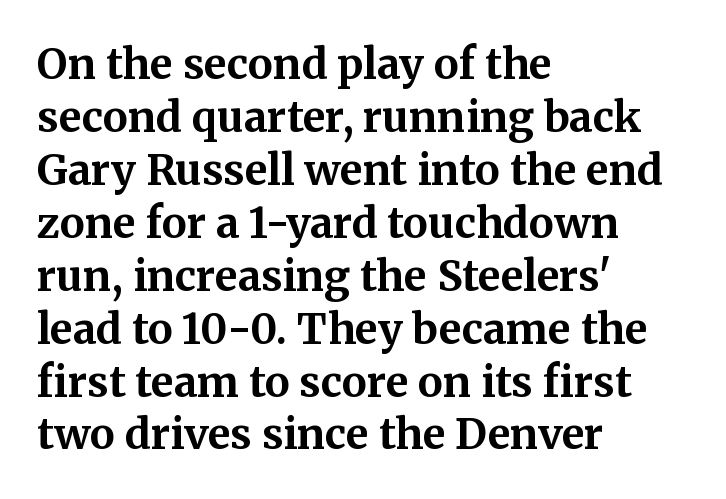
The image shows 42 px bold serif type, upright; set left-aligned, normal line spacing (1.26x), normal letter spacing, not underlined; medium stroke contrast and a medium x-height.
